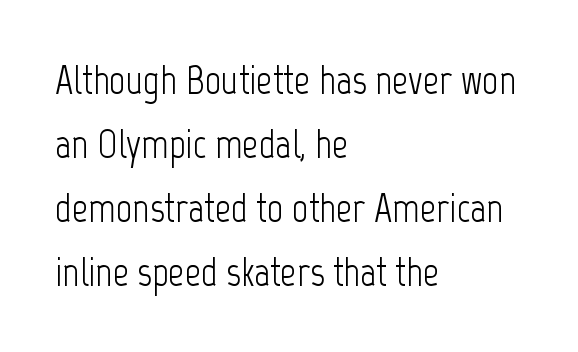
Q: Is the text bold? A: No.
Q: Is the text italic (slanted)? A: No, it is upright.
Q: Is the typeface a serif or a sans-serif typeface? A: Sans-serif.
Q: Is the text underlined? A: No.
Q: How is the paragraph aligned? A: Left-aligned.
Q: Is the spacing between letters normal or unusually wide? A: Normal.
Q: Is the spacing between lines tight, normal or loose? A: Normal.
Q: Width (condensed, normal, or wide)? A: Condensed.
Q: Stroke contrast? A: Low.
Q: x-height? A: Medium.
Q: Monospaced? A: No.
